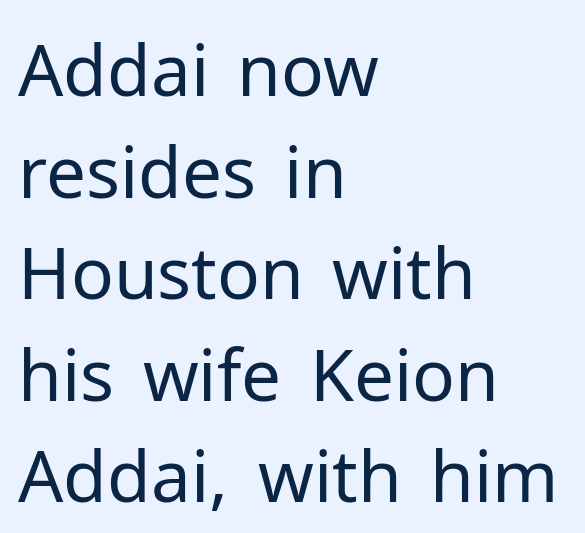
The image shows 71 px regular-weight sans-serif type, upright; set left-aligned, normal line spacing (1.43x), normal letter spacing, not underlined; low stroke contrast and a medium x-height.
